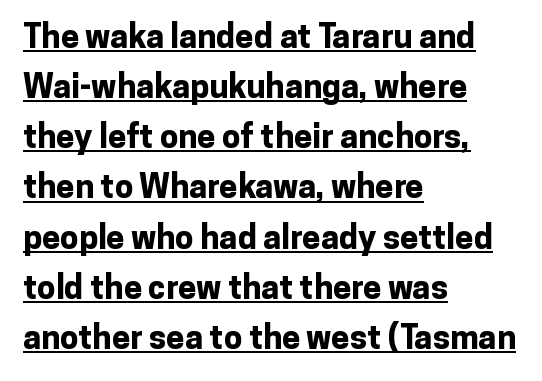
The image shows 33 px bold sans-serif type, upright; set left-aligned, normal line spacing (1.52x), normal letter spacing, underlined; low stroke contrast and a medium x-height.
